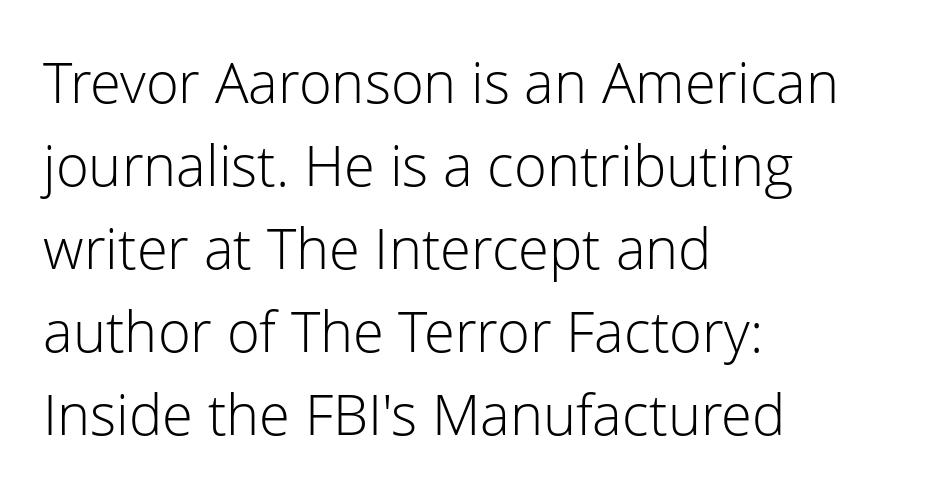
It's the straight-up-and-down kind of type. The typesetting does not lean heavy: it is not bold. This rendering leaves character spacing at its baseline value. Layout note: lines flush left. These lines are rendered in a variable-pitch font.
